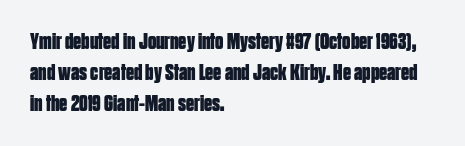
{"italic": "no", "bold": "yes", "underline": "no", "align": "left", "line_spacing": "normal", "line_spacing_ratio": 1.34, "letter_spacing": "normal", "letter_spacing_em": 0.0, "glyph_px": 23}
